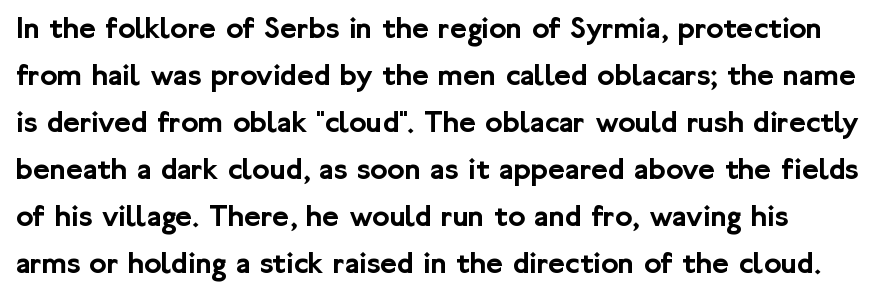
Q: Is the text italic (slanted)? A: No, it is upright.
Q: Is the typeface a serif or a sans-serif typeface? A: Sans-serif.
Q: Is the text underlined? A: No.
Q: Is the spacing between letters normal or unusually wide? A: Normal.
Q: Is the spacing between lines tight, normal or loose? A: Normal.
Q: Width (condensed, normal, or wide)? A: Normal.
Q: Stroke contrast? A: Low.
Q: x-height? A: Medium.
Q: Monospaced? A: No.
